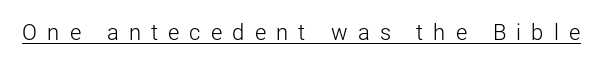
The image shows 22 px text type, upright; set unusually wide letter spacing (+0.46 em), underlined.
